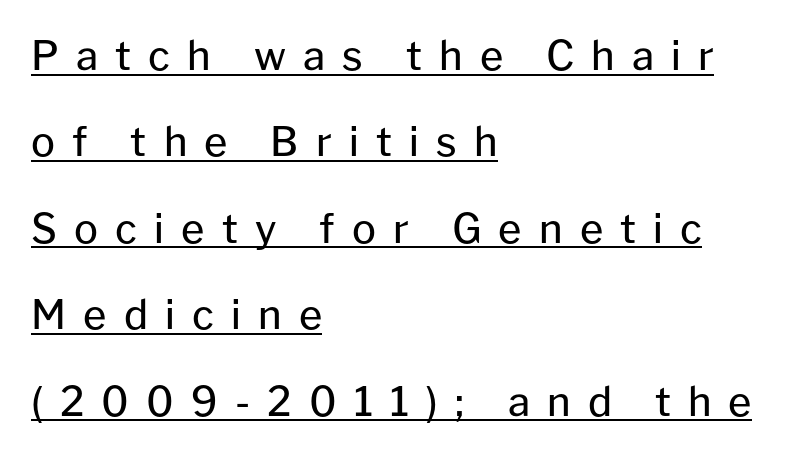
Does the copy run flush right? No — it runs flush left. The sample's only ornament is a line tracing under the words. Do the characters align in a grid? No, the font is proportional. Font category for this specimen: sans-serif. You could fit nearly another row in the gap between these rows. Tall strokes in this sample are plumb rather than angled.
